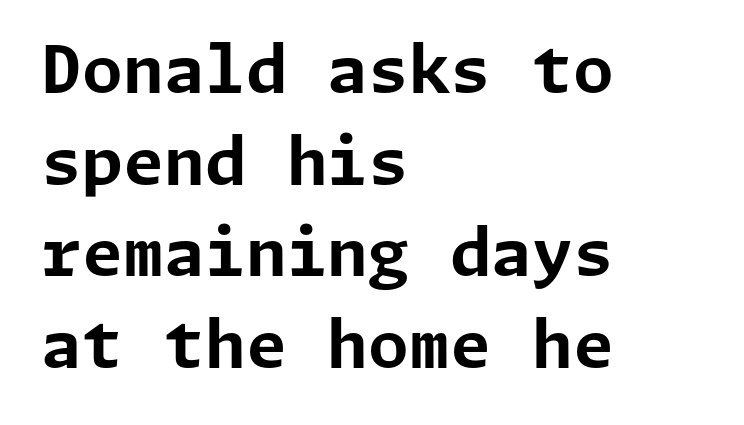
Q: Is the text bold? A: Yes.
Q: Is the text italic (slanted)? A: No, it is upright.
Q: Is the typeface a serif or a sans-serif typeface? A: Sans-serif.
Q: Is the text underlined? A: No.
Q: How is the paragraph aligned? A: Left-aligned.
Q: Is the spacing between letters normal or unusually wide? A: Normal.
Q: Is the spacing between lines tight, normal or loose? A: Normal.
Q: Width (condensed, normal, or wide)? A: Normal.
Q: Stroke contrast? A: Low.
Q: x-height? A: Medium.
